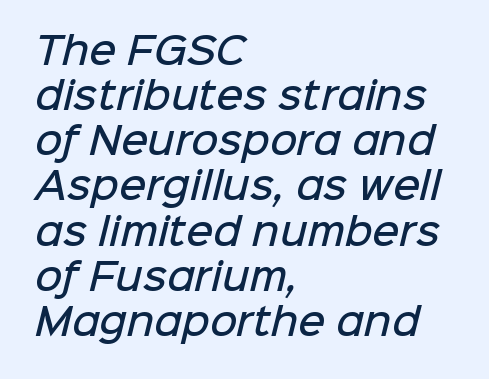
The image shows 37 px semibold sans-serif type; set left-aligned, line spacing 1.22x, normal letter spacing, not underlined; low stroke contrast and a medium x-height.
